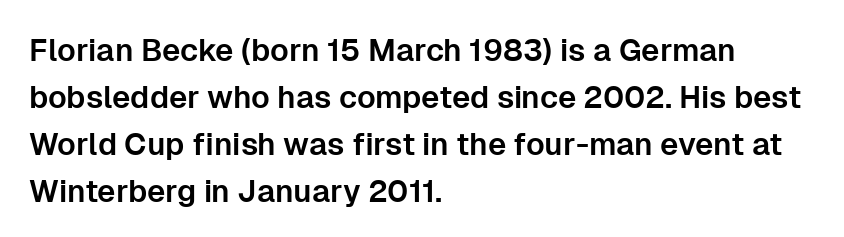
The image shows 31 px sans-serif type, upright; set left-aligned, normal line spacing (1.52x), normal letter spacing, not underlined; low stroke contrast and a medium x-height.
